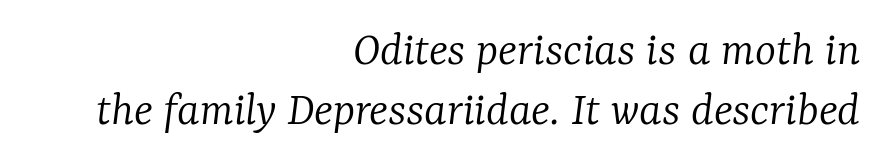
{"serif": "yes", "italic": "yes", "lean": "right", "slant_degrees": 7, "bold": "no", "weight": "light", "width": "normal", "stroke_contrast": "low", "x_height": "medium", "monospaced": "no", "underline": "no", "align": "right", "line_spacing_ratio": 1.2, "letter_spacing": "normal", "letter_spacing_em": 0.0, "glyph_px": 50}
